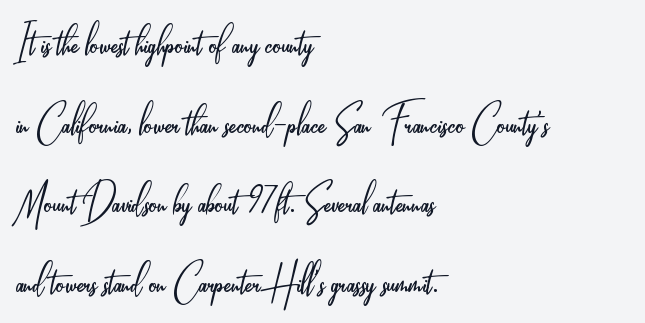
These lines are set flush left with a ragged right edge. Look at the tracking — it's just the regular setting, nothing added. The zone under the glyphs is completely vacant.
